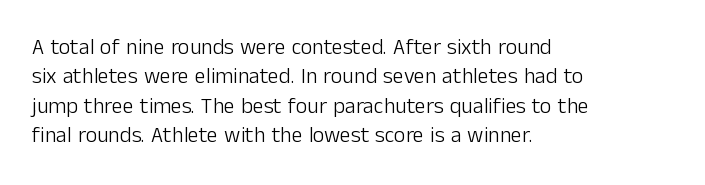
Q: Is the text bold? A: No.
Q: Is the text italic (slanted)? A: No, it is upright.
Q: Is the text underlined? A: No.
Q: How is the paragraph aligned? A: Left-aligned.
Q: Is the spacing between letters normal or unusually wide? A: Normal.
Q: Is the spacing between lines tight, normal or loose? A: Normal.
